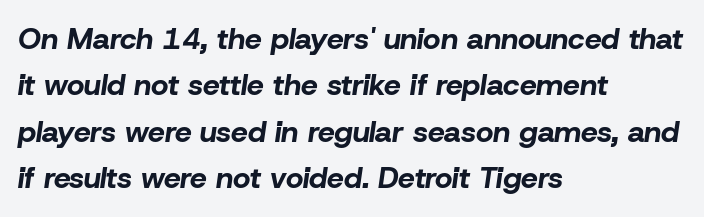
The image shows 30 px bold type, italic (leaning right); set left-aligned, normal line spacing (1.55x), normal letter spacing, not underlined; low stroke contrast and a medium x-height.
